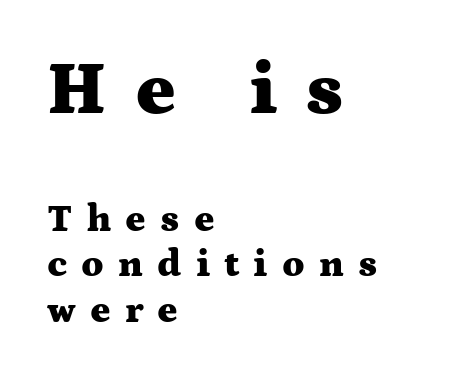
Q: Is the text bold? A: Yes.
Q: Is the text italic (slanted)? A: No, it is upright.
Q: Is the typeface a serif or a sans-serif typeface? A: Serif.
Q: Is the text underlined? A: No.
Q: How is the paragraph aligned? A: Left-aligned.
Q: Is the spacing between letters normal or unusually wide? A: Unusually wide.
Q: Which block of text is set in a larger size, the first (top) or the second (bottom)? A: The first (top) one.
Q: Width (condensed, normal, or wide)? A: Wide.
Q: Stroke contrast? A: Medium.
Q: x-height? A: Medium.
Q: Monospaced? A: No.
